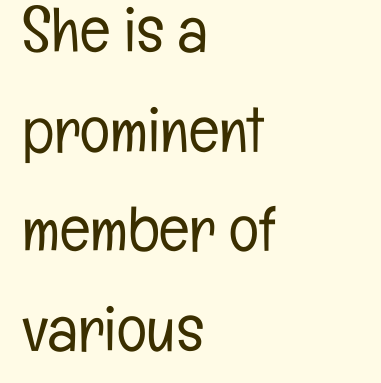
The image shows 63 px light, condensed sans-serif type, upright; set left-aligned, normal line spacing (1.58x), normal letter spacing, not underlined; low stroke contrast and a medium x-height.
